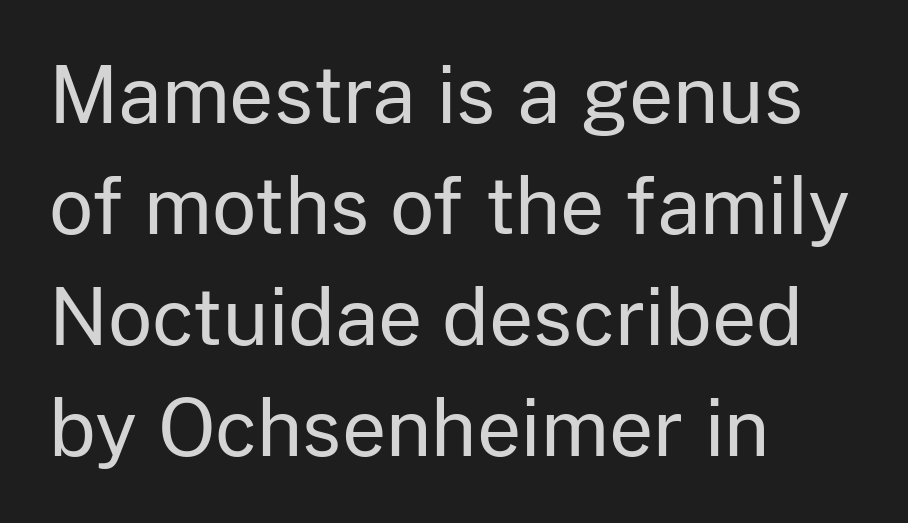
{"serif": "no", "italic": "no", "bold": "no", "weight": "regular", "width": "normal", "stroke_contrast": "low", "x_height": "medium", "monospaced": "no", "underline": "no", "align": "left", "line_spacing": "normal", "line_spacing_ratio": 1.44, "letter_spacing": "normal", "letter_spacing_em": 0.0, "glyph_px": 77}
